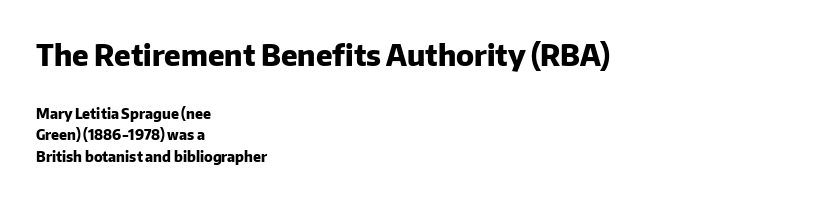
This sample is left-justified, so line endings fall wherever the words run out. A clean baseline with only descenders dipping below it. Each letter's strokes conclude bluntly, with no projecting serifs. Strong, thick strokes mark this as bold type. These lines sit exactly where default settings would place them.
